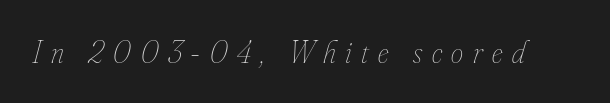
Q: Is the text bold? A: No.
Q: Is the text italic (slanted)? A: Yes, it leans right by about 16 degrees.
Q: Is the text underlined? A: No.
Q: Is the spacing between letters normal or unusually wide? A: Unusually wide.
Q: Width (condensed, normal, or wide)? A: Condensed.
Q: Stroke contrast? A: Low.
Q: x-height? A: Small.
Q: Monospaced? A: No.
